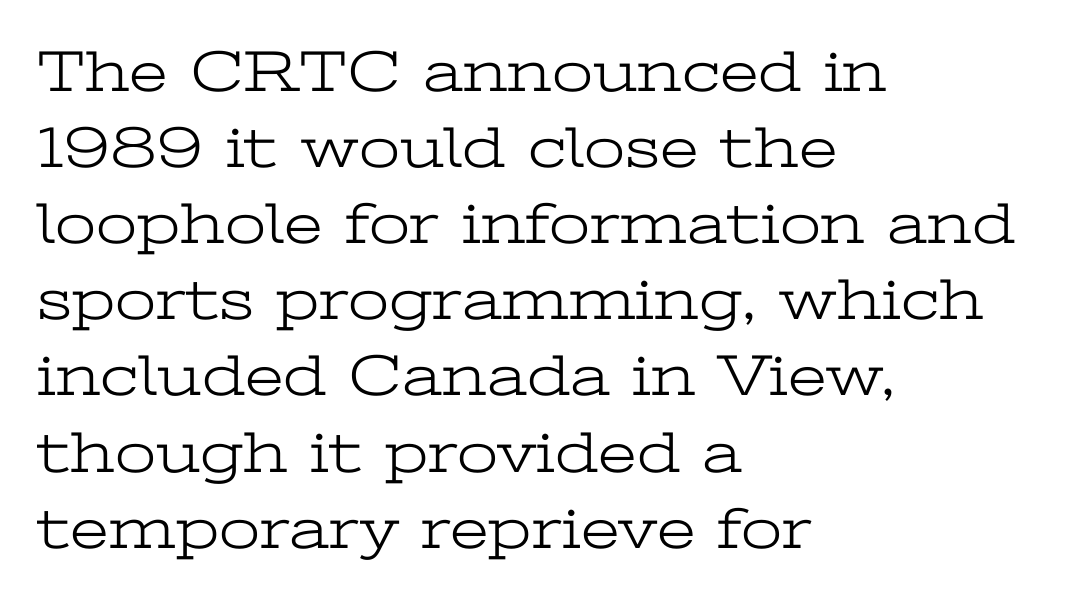
The image shows 59 px light, wide serif type, upright; set left-aligned, normal line spacing (1.29x), normal letter spacing, not underlined; low stroke contrast and a medium x-height.
